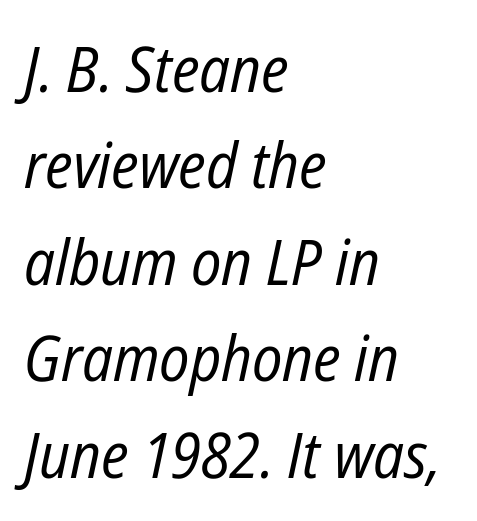
The image shows 63 px regular-weight, condensed type, italic (leaning right); set left-aligned, normal line spacing (1.53x), normal letter spacing, not underlined; low stroke contrast and a medium x-height.
